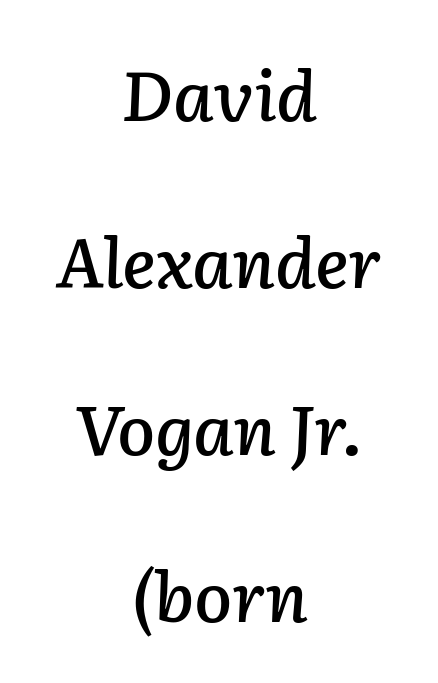
The image shows 69 px text type, italic (leaning right); set centered, loose line spacing (2.42x), normal letter spacing, not underlined; low stroke contrast and a medium x-height.
